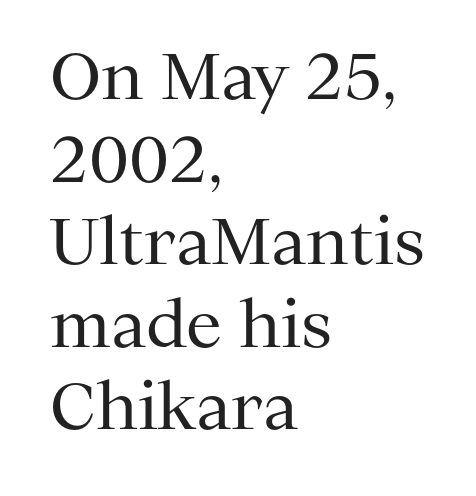
The lines sit at an ordinary, default distance from one another. Honestly, the letter spacing is just normal — you wouldn't notice it. Typeset ragged right — the left edge is the straight one. Stem width sits at or under what a default text font uses. The letters stand straight up with perfectly vertical stems. The glyphs in this specimen are seriffed.
